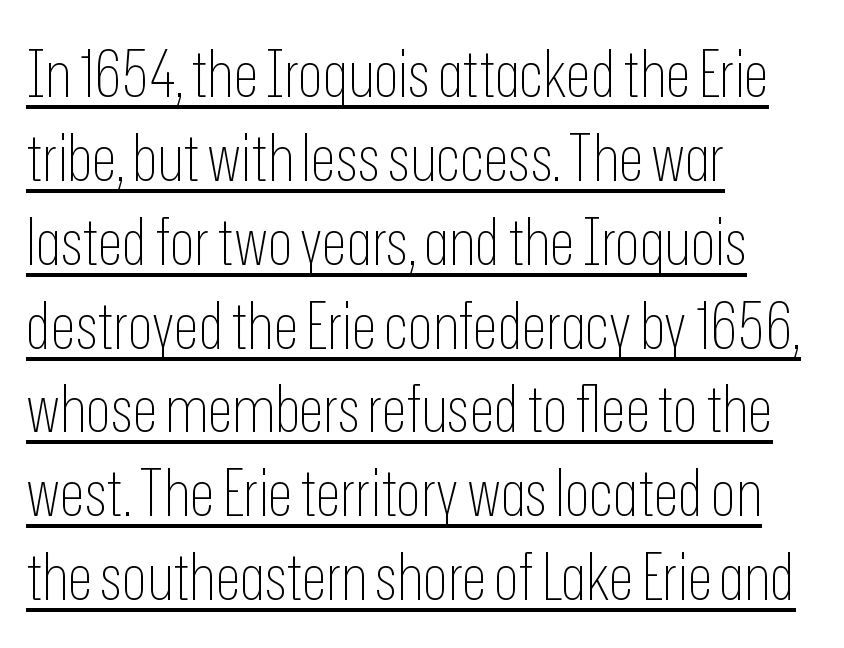
All the whitespace from short lines collects on the right. This sample uses plain, unmodified letter spacing. A rule runs beneath these lines of type. No feet cap the strokes, marking this as sans-serif type. These lines were composed using upright roman letters.
